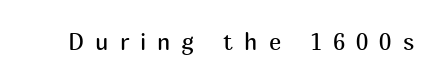
Q: Is the text bold? A: No.
Q: Is the text italic (slanted)? A: No, it is upright.
Q: Is the text underlined? A: No.
Q: Is the spacing between letters normal or unusually wide? A: Unusually wide.
